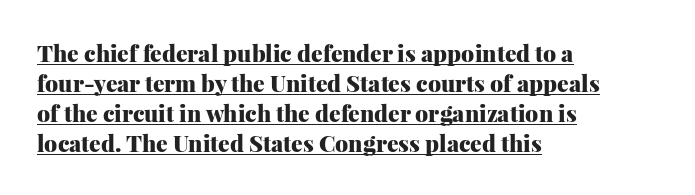
A student would call this left alignment; a typographer would say flush left, rag right. A full-strength bold gives these letters their thick strokes. This sample keeps an unexceptional amount of space between lines. Italic: no, the glyphs are upright roman. Underline: present.
